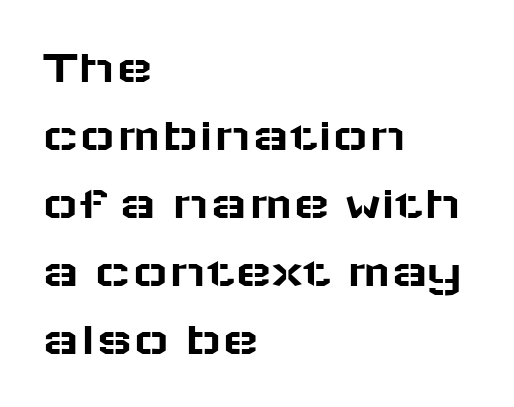
{"serif": "no", "italic": "no", "width": "wide", "stroke_contrast": "low", "x_height": "medium", "monospaced": "no", "underline": "no", "align": "left", "line_spacing": "normal", "line_spacing_ratio": 1.39, "letter_spacing": "normal", "letter_spacing_em": 0.0, "glyph_px": 49}
